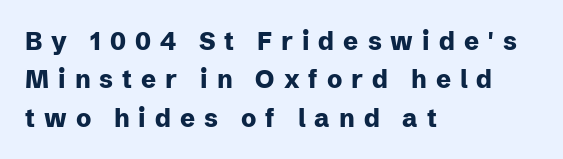
{"italic": "no", "bold": "yes", "underline": "no", "align": "left", "line_spacing": "normal", "line_spacing_ratio": 1.54, "letter_spacing": "wide", "letter_spacing_em": 0.36, "glyph_px": 25}
